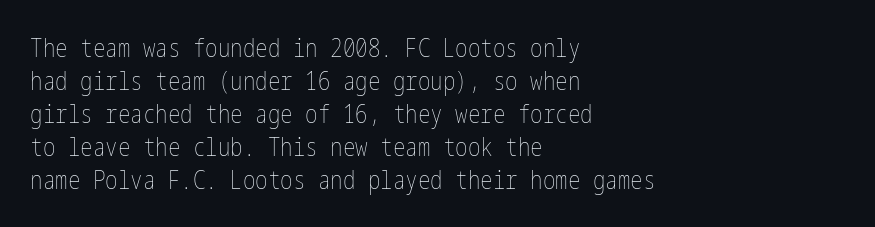
The image shows 25 px text type, upright; set left-aligned, normal line spacing (1.32x), normal letter spacing, not underlined.
